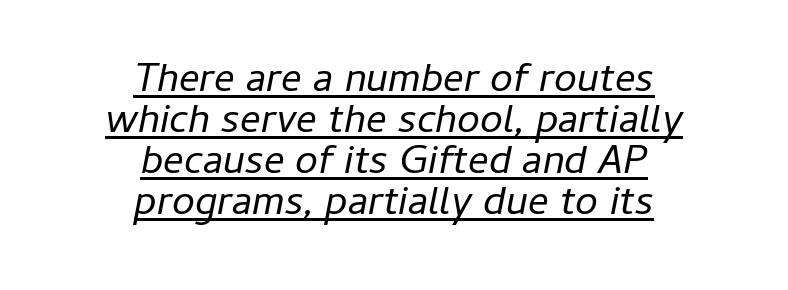
Q: Is the text bold? A: No.
Q: Is the text italic (slanted)? A: Yes, it leans right by about 11 degrees.
Q: Is the text underlined? A: Yes.
Q: How is the paragraph aligned? A: Centered.
Q: Is the spacing between letters normal or unusually wide? A: Normal.
Q: Is the spacing between lines tight, normal or loose? A: Tight.
Q: Width (condensed, normal, or wide)? A: Normal.
Q: Stroke contrast? A: Low.
Q: x-height? A: Medium.
Q: Monospaced? A: No.
